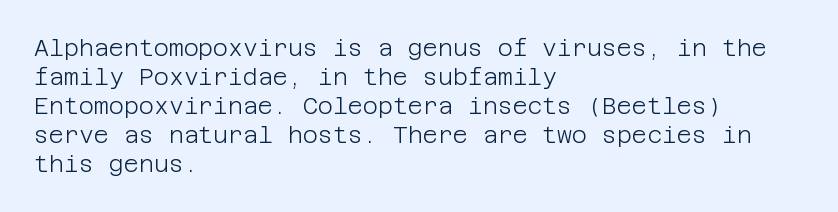
Q: Is the text bold? A: No.
Q: Is the text italic (slanted)? A: No, it is upright.
Q: Is the text underlined? A: No.
Q: How is the paragraph aligned? A: Left-aligned.
Q: Is the spacing between letters normal or unusually wide? A: Normal.
Q: Is the spacing between lines tight, normal or loose? A: Normal.
